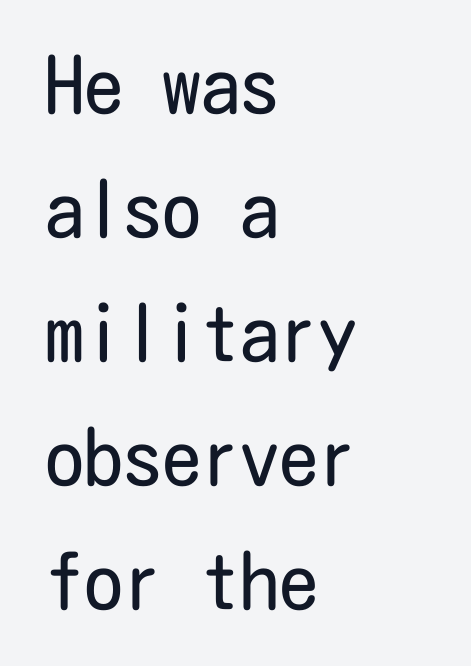
{"serif": "no", "italic": "no", "bold": "no", "weight": "regular", "width": "condensed", "stroke_contrast": "low", "x_height": "medium", "underline": "no", "align": "left", "line_spacing": "normal", "line_spacing_ratio": 1.59, "letter_spacing": "normal", "letter_spacing_em": 0.0, "glyph_px": 78}
